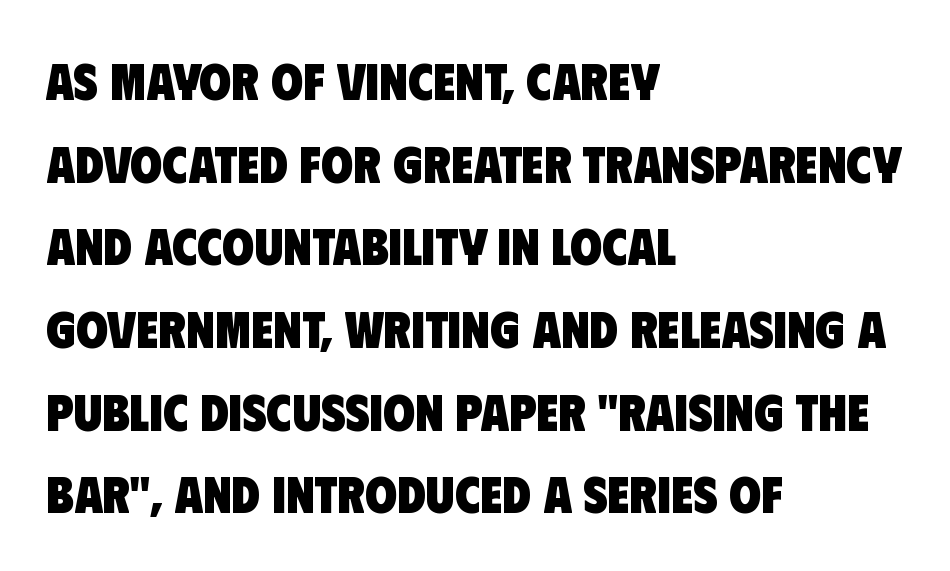
Q: Is the text bold? A: Yes.
Q: Is the typeface a serif or a sans-serif typeface? A: Sans-serif.
Q: Is the text underlined? A: No.
Q: How is the paragraph aligned? A: Left-aligned.
Q: Is the spacing between letters normal or unusually wide? A: Normal.
Q: Is the spacing between lines tight, normal or loose? A: Normal.
Q: Width (condensed, normal, or wide)? A: Condensed.
Q: Stroke contrast? A: Low.
Q: x-height? A: Large.
Q: Monospaced? A: No.
